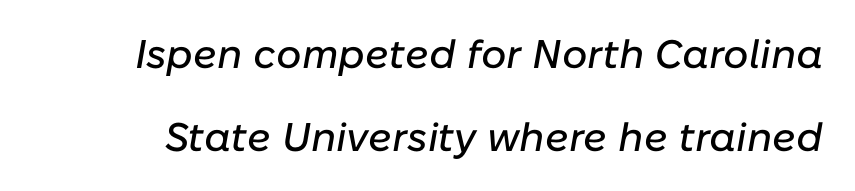
{"italic": "yes", "lean": "right", "slant_degrees": 10, "width": "normal", "stroke_contrast": "low", "x_height": "medium", "monospaced": "no", "underline": "no", "line_spacing": "loose", "line_spacing_ratio": 2.07, "letter_spacing": "normal", "letter_spacing_em": 0.0, "glyph_px": 40}
